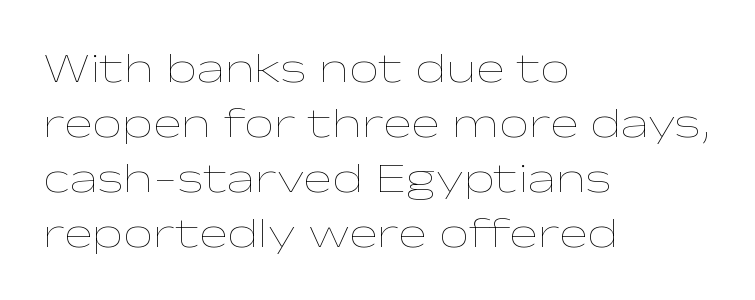
{"italic": "no", "bold": "no", "weight": "thin", "width": "wide", "stroke_contrast": "low", "x_height": "medium", "monospaced": "no", "underline": "no", "align": "left", "line_spacing": "normal", "line_spacing_ratio": 1.28, "letter_spacing": "normal", "letter_spacing_em": 0.0, "glyph_px": 43}
